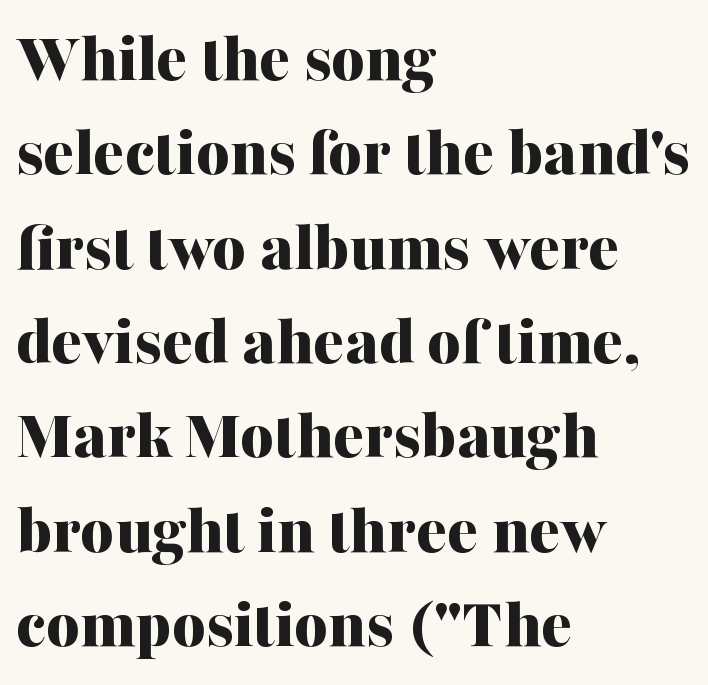
Q: Is the text bold? A: Yes.
Q: Is the text italic (slanted)? A: No, it is upright.
Q: Is the typeface a serif or a sans-serif typeface? A: Serif.
Q: Is the text underlined? A: No.
Q: How is the paragraph aligned? A: Left-aligned.
Q: Is the spacing between letters normal or unusually wide? A: Normal.
Q: Is the spacing between lines tight, normal or loose? A: Normal.
Q: Width (condensed, normal, or wide)? A: Normal.
Q: Stroke contrast? A: Medium.
Q: x-height? A: Medium.
Q: Monospaced? A: No.
